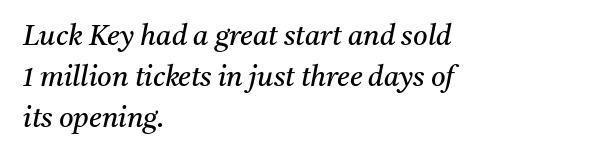
The image shows 28 px regular-weight serif type, italic (leaning right); set left-aligned, normal line spacing (1.47x), normal letter spacing, not underlined; medium stroke contrast and a medium x-height.
